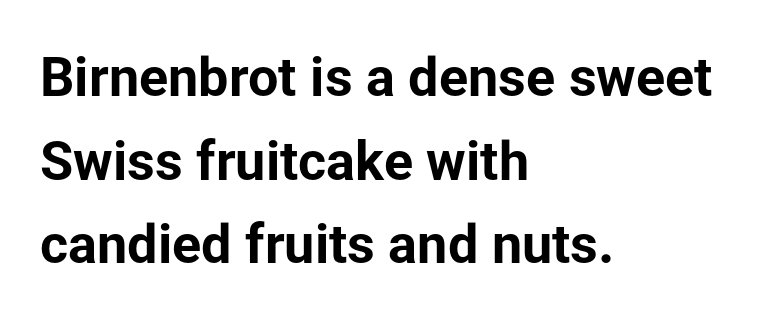
The image shows 54 px bold sans-serif type, upright; set left-aligned, normal line spacing (1.55x), normal letter spacing, not underlined; low stroke contrast and a medium x-height.
